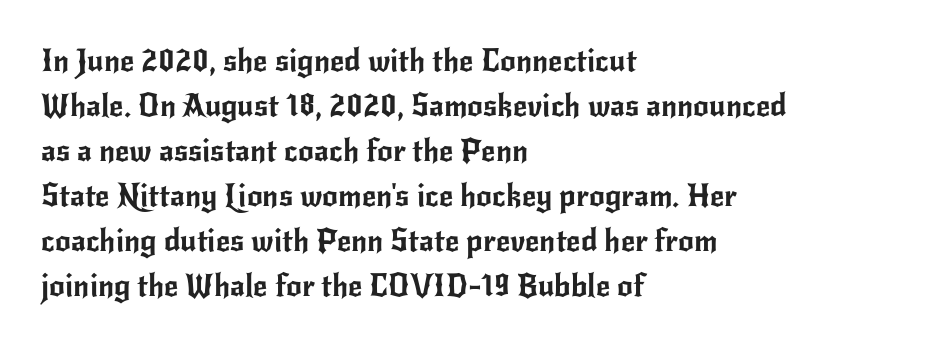
{"serif": "no", "italic": "no", "width": "normal", "stroke_contrast": "low", "x_height": "small", "monospaced": "no", "underline": "no", "align": "left", "line_spacing": "normal", "line_spacing_ratio": 1.45, "letter_spacing": "normal", "letter_spacing_em": 0.0, "glyph_px": 31}
